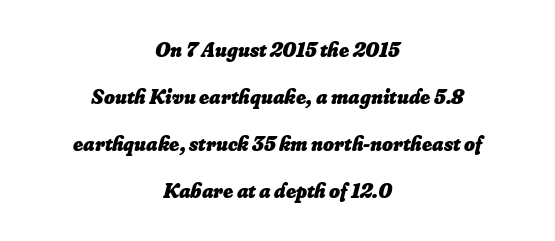
The image shows 21 px bold type, italic (leaning right); set centered, loose line spacing (2.24x), normal letter spacing, not underlined.
